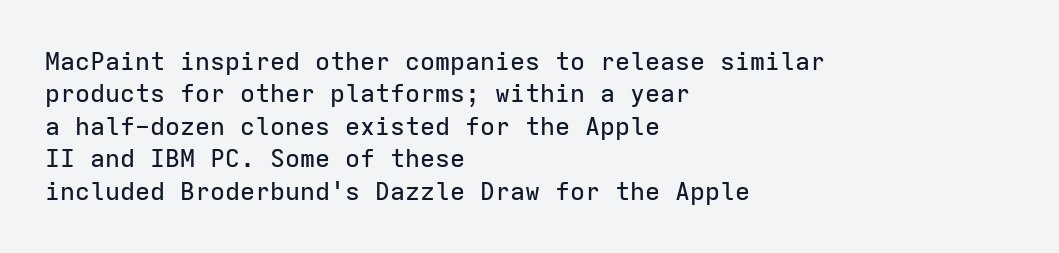
The image shows 25 px text type, upright; set left-aligned, normal line spacing (1.3x), normal letter spacing, not underlined.
